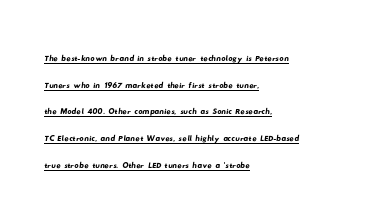
The image shows 21 px text type; set left-aligned, normal line spacing (1.27x), normal letter spacing, underlined.
